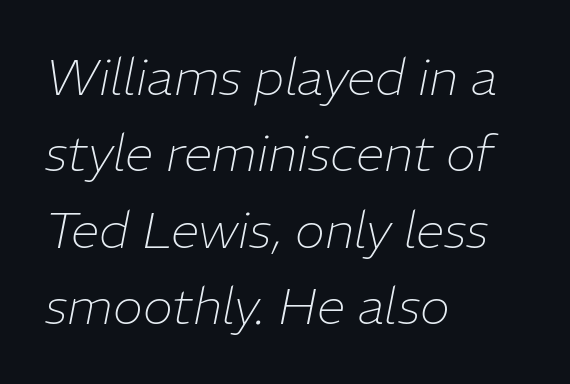
The image shows 51 px thin type, italic (leaning right); set left-aligned, normal line spacing (1.5x), normal letter spacing, not underlined; low stroke contrast and a medium x-height.
